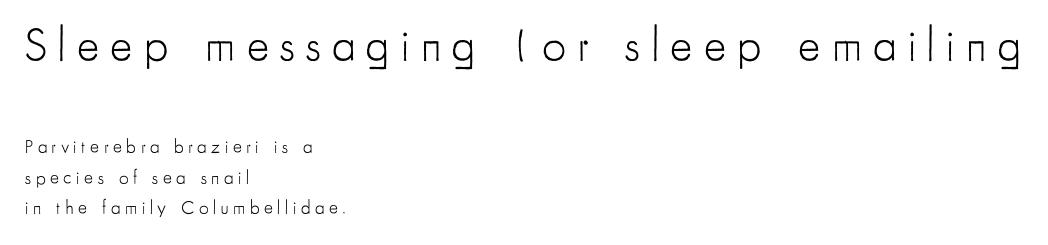
{"serif": "no", "italic": "no", "bold": "no", "weight": "light", "width": "condensed", "stroke_contrast": "low", "x_height": "small", "monospaced": "no", "underline": "no", "align": "left", "line_spacing": "normal", "line_spacing_ratio": 1.61, "letter_spacing": "wide", "letter_spacing_em": 0.24, "larger_block": "first", "size_ratio": 2.47, "glyph_px": 47}
